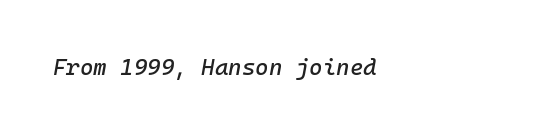
Decoration check: the copy has no underline. An italicized treatment has been applied to the whole sample. Each word holds together tightly as a unit, with standard inter-letter gaps.
